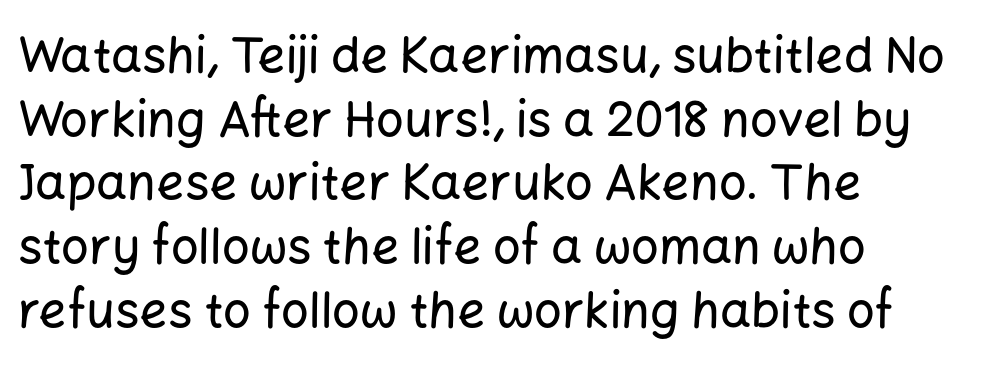
Serif or sans? Sans — the stroke terminals are bare. Posture: upright roman. Type without underlining. If you measured baseline to baseline, you'd find a middling distance. Proportional: the letters do not fall into vertical columns. These lines keep a tight, regular rhythm from letter to letter.
